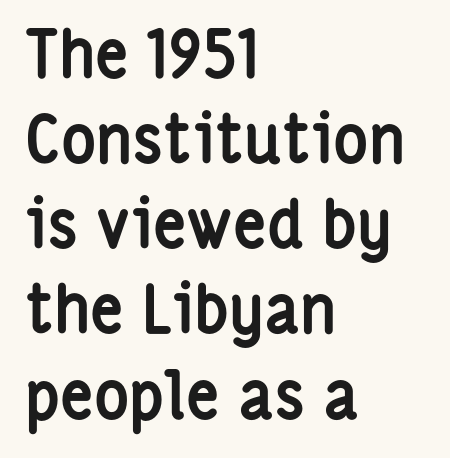
Q: Is the text bold? A: Yes.
Q: Is the text italic (slanted)? A: No, it is upright.
Q: Is the typeface a serif or a sans-serif typeface? A: Sans-serif.
Q: Is the text underlined? A: No.
Q: How is the paragraph aligned? A: Left-aligned.
Q: Is the spacing between letters normal or unusually wide? A: Normal.
Q: Is the spacing between lines tight, normal or loose? A: Normal.
Q: Width (condensed, normal, or wide)? A: Condensed.
Q: Stroke contrast? A: Low.
Q: x-height? A: Medium.
Q: Monospaced? A: No.
